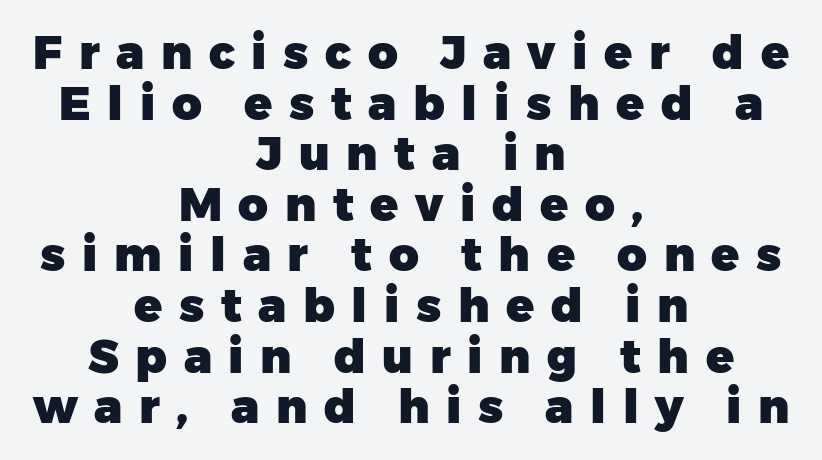
You could barely slide anything between these rows. Serif or sans? Sans — the stroke terminals are bare. Varying glyph widths throughout — classic text-font behaviour. This is heavy type, rendered in bold. Does the copy run flush right? No — it is centered line by line. The face used here is rendered with a markedly widened letterfit.
